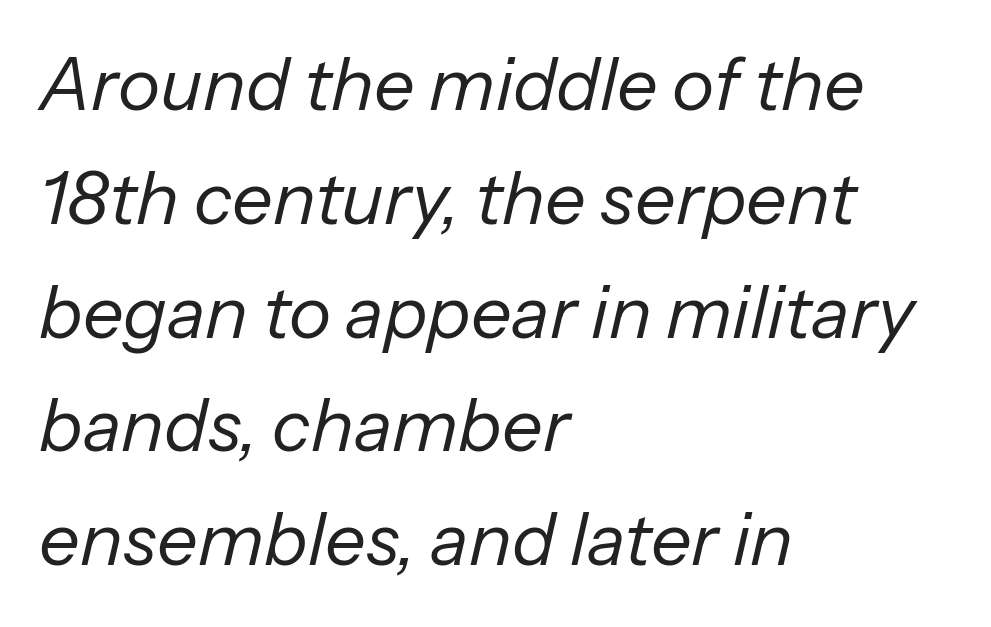
Q: Is the text bold? A: No.
Q: Is the text italic (slanted)? A: Yes, it leans right by about 13 degrees.
Q: Is the text underlined? A: No.
Q: How is the paragraph aligned? A: Left-aligned.
Q: Is the spacing between letters normal or unusually wide? A: Normal.
Q: Is the spacing between lines tight, normal or loose? A: Normal.
Q: Width (condensed, normal, or wide)? A: Normal.
Q: Stroke contrast? A: Low.
Q: x-height? A: Medium.
Q: Monospaced? A: No.
